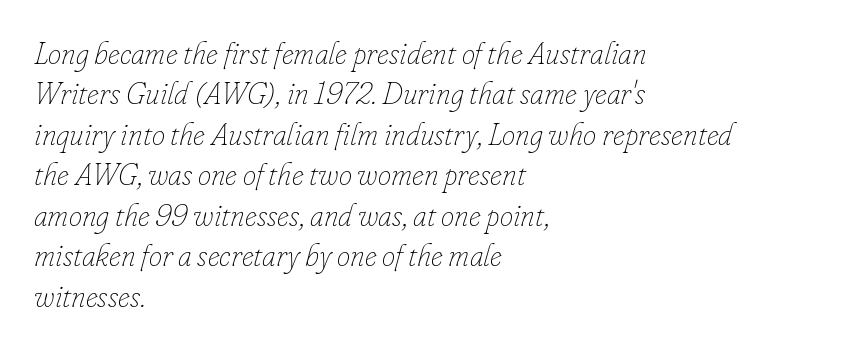
The image shows 30 px thin type, italic (leaning right); set left-aligned, normal line spacing (1.35x), normal letter spacing, not underlined; low stroke contrast and a small x-height.
